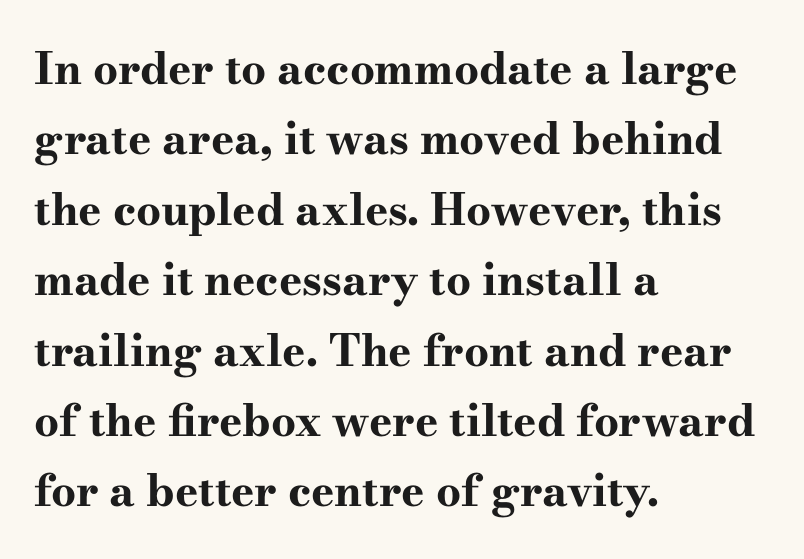
{"serif": "yes", "italic": "no", "bold": "yes", "weight": "bold", "width": "wide", "stroke_contrast": "high", "x_height": "small", "monospaced": "no", "underline": "no", "align": "left", "line_spacing": "normal", "line_spacing_ratio": 1.6, "letter_spacing": "normal", "letter_spacing_em": 0.0, "glyph_px": 44}
